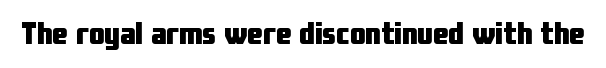
The image shows 31 px heavy, condensed sans-serif type, upright; set normal letter spacing, not underlined; low stroke contrast and a medium x-height.
